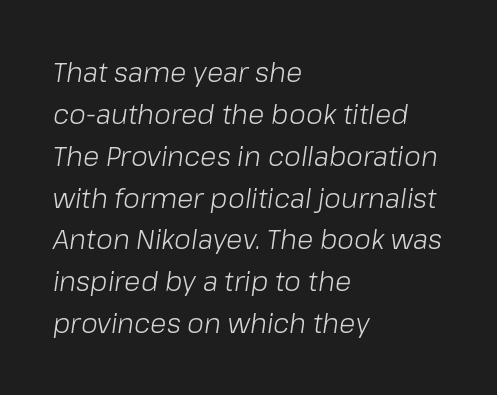
{"italic": "yes", "lean": "right", "slant_degrees": 8, "bold": "no", "underline": "no", "align": "left", "line_spacing": "normal", "line_spacing_ratio": 1.55, "letter_spacing": "normal", "letter_spacing_em": 0.0, "glyph_px": 27}
